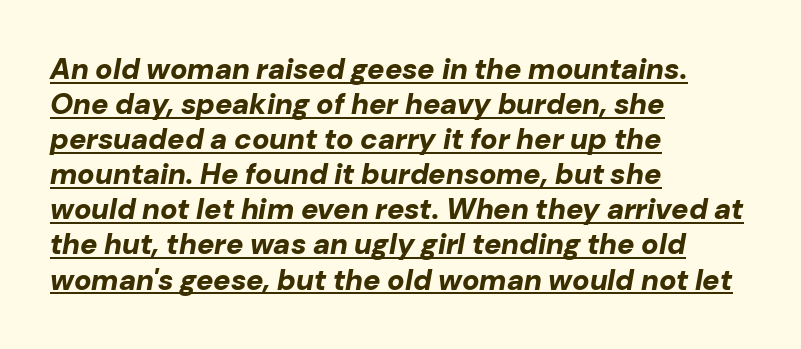
The image shows 29 px bold type, italic (leaning right); set left-aligned, line spacing 1.21x, normal letter spacing, underlined; low stroke contrast and a medium x-height.
